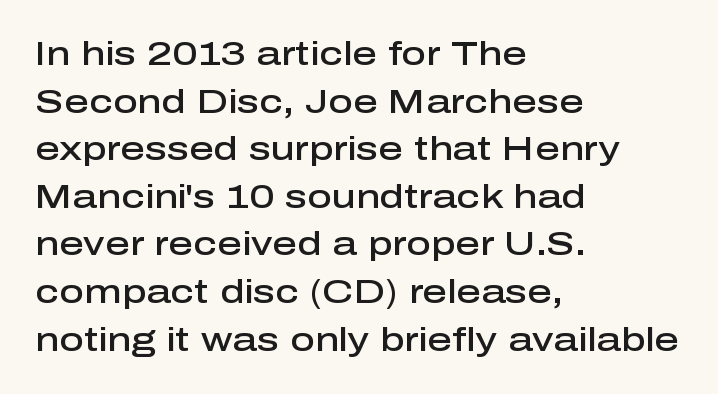
Character widths vary here, with narrow letters taking less room than wide ones. Ordinary non-slanted type is in use. The rendering uses a semibold face; strokes are thickened but not to full bold. Descenders are the only things crossing below the line. Look at the tracking — it's just the regular setting, nothing added. These lines sit exactly where default settings would place them.
